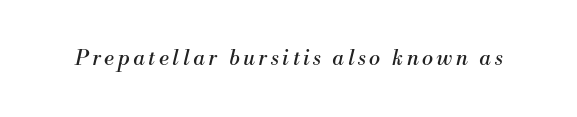
Q: Is the text bold? A: No.
Q: Is the text italic (slanted)? A: Yes, it leans right by about 13 degrees.
Q: Is the text underlined? A: No.
